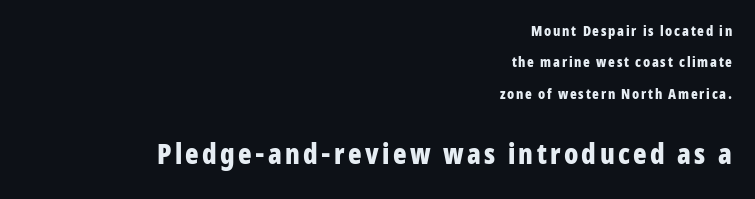
Q: Is the text bold? A: Yes.
Q: Is the text italic (slanted)? A: No, it is upright.
Q: Is the typeface a serif or a sans-serif typeface? A: Sans-serif.
Q: Is the text underlined? A: No.
Q: How is the paragraph aligned? A: Right-aligned.
Q: Is the spacing between lines tight, normal or loose? A: Loose.
Q: Which block of text is set in a larger size, the first (top) or the second (bottom)? A: The second (bottom) one.
Q: Width (condensed, normal, or wide)? A: Condensed.
Q: Stroke contrast? A: Low.
Q: x-height? A: Medium.
Q: Monospaced? A: No.
